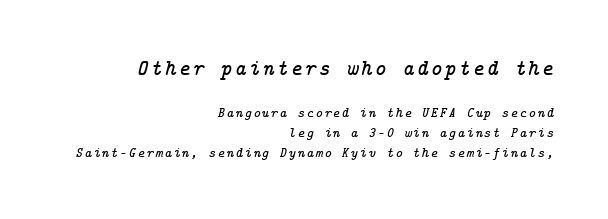
The image shows 22 px text type, italic (leaning right); set right-aligned, normal line spacing (1.43x), not underlined; the first (top) block is 1.57x larger.
